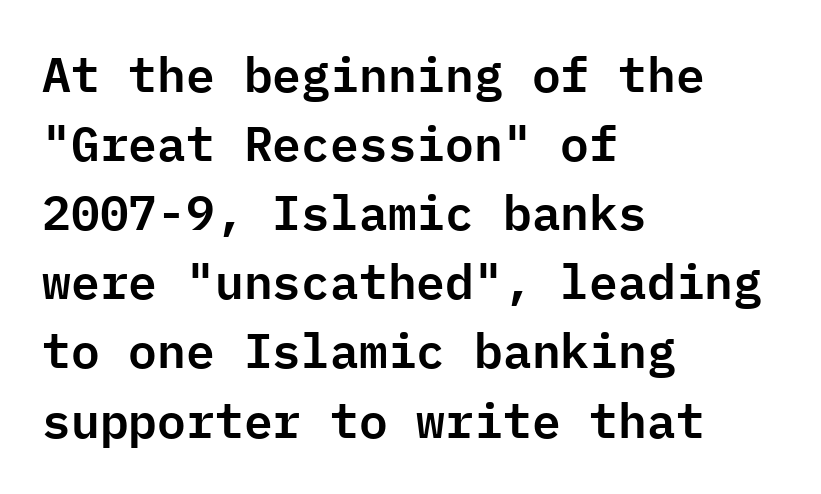
{"serif": "no", "italic": "no", "width": "normal", "stroke_contrast": "low", "x_height": "medium", "monospaced": "yes", "underline": "no", "align": "left", "line_spacing": "normal", "line_spacing_ratio": 1.44, "letter_spacing": "normal", "letter_spacing_em": 0.0, "glyph_px": 48}
